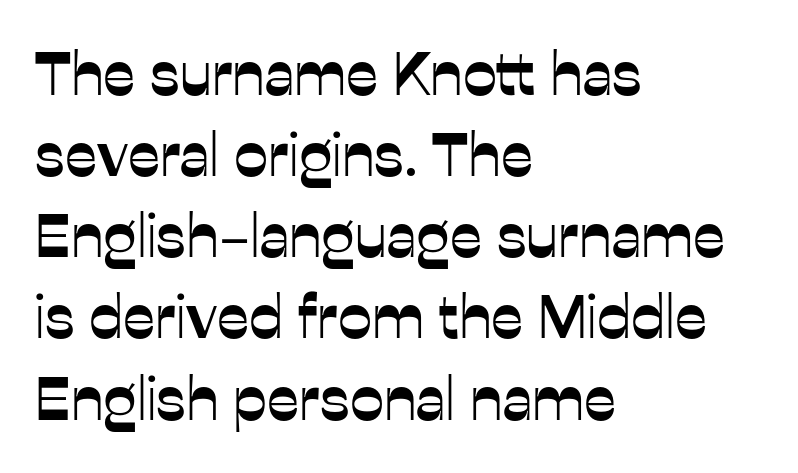
Q: Is the text italic (slanted)? A: No, it is upright.
Q: Is the typeface a serif or a sans-serif typeface? A: Sans-serif.
Q: Is the text underlined? A: No.
Q: How is the paragraph aligned? A: Left-aligned.
Q: Is the spacing between letters normal or unusually wide? A: Normal.
Q: Is the spacing between lines tight, normal or loose? A: Normal.
Q: Width (condensed, normal, or wide)? A: Normal.
Q: Stroke contrast? A: Low.
Q: x-height? A: Medium.
Q: Monospaced? A: No.
